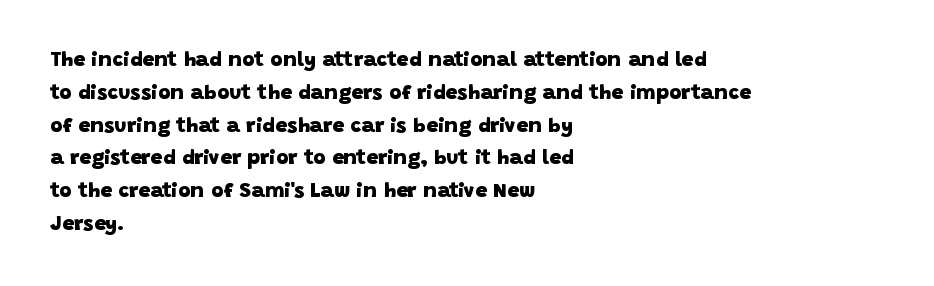
{"bold": "yes", "underline": "no", "align": "left", "line_spacing": "normal", "line_spacing_ratio": 1.56, "letter_spacing": "normal", "letter_spacing_em": 0.0, "glyph_px": 21}
